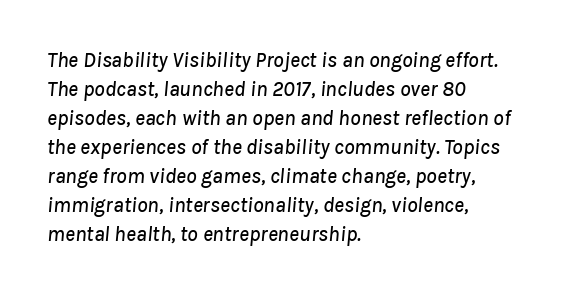
This sample uses an oblique cut, with every glyph tilted off the vertical. Every row of glyphs begins at an identical x-position on the left. How would I describe the line gaps? Plain and ordinary. Words float on clear page, feet unadorned. The letterforms sit shoulder to shoulder at normal distance.
